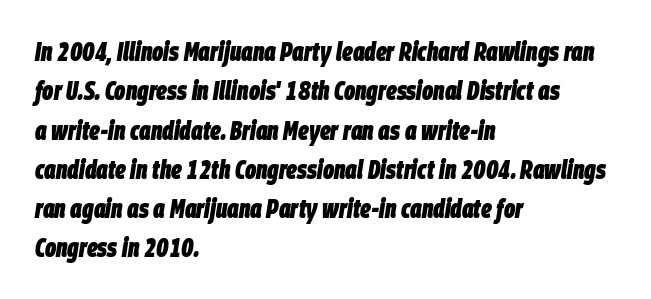
The image shows 26 px bold type, italic (leaning right); set left-aligned, normal line spacing (1.51x), normal letter spacing, not underlined.
